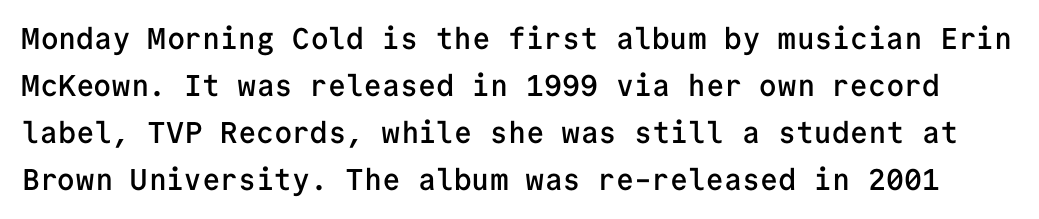
Here the designer chose a console-style face with uniform glyph widths. Is there much room between lines? A standard amount, neither cramped nor airy. A typesetter would mark this as roman, not italic. Is this a sans? Yes — the strokes have no serifs. The face used here is rendered with its standard letterfit. Is the type bold? Partly — it's a semibold, heavier than regular but not fully bold.
